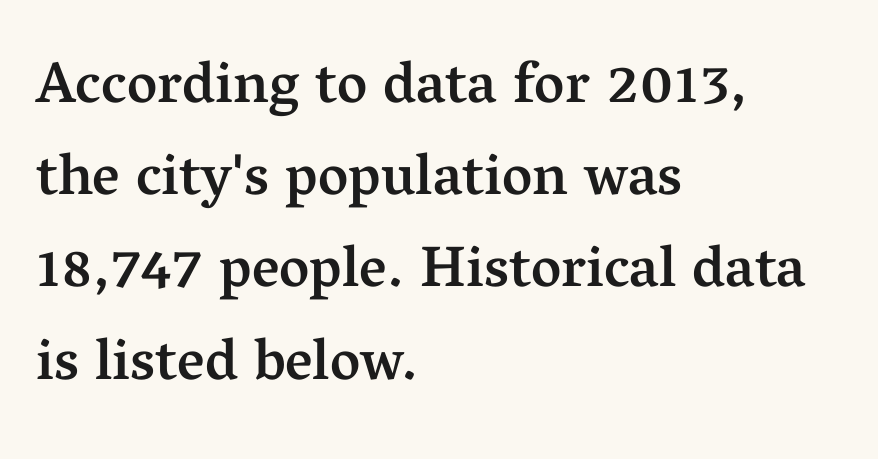
Q: Is the text bold? A: Semi-bold.
Q: Is the text italic (slanted)? A: No, it is upright.
Q: Is the typeface a serif or a sans-serif typeface? A: Serif.
Q: Is the text underlined? A: No.
Q: How is the paragraph aligned? A: Left-aligned.
Q: Is the spacing between letters normal or unusually wide? A: Normal.
Q: Is the spacing between lines tight, normal or loose? A: Normal.
Q: Width (condensed, normal, or wide)? A: Normal.
Q: Stroke contrast? A: Medium.
Q: x-height? A: Medium.
Q: Monospaced? A: No.
